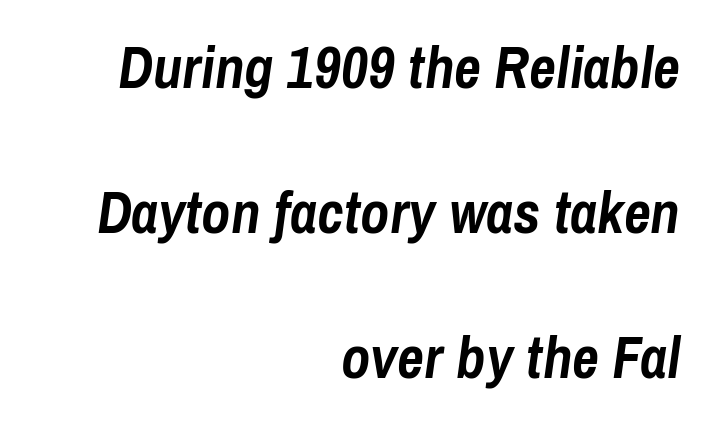
Q: Is the text bold? A: Yes.
Q: Is the text italic (slanted)? A: Yes, it leans right by about 8 degrees.
Q: Is the text underlined? A: No.
Q: How is the paragraph aligned? A: Right-aligned.
Q: Is the spacing between letters normal or unusually wide? A: Normal.
Q: Is the spacing between lines tight, normal or loose? A: Loose.
Q: Width (condensed, normal, or wide)? A: Condensed.
Q: Stroke contrast? A: Low.
Q: x-height? A: Medium.
Q: Monospaced? A: No.
